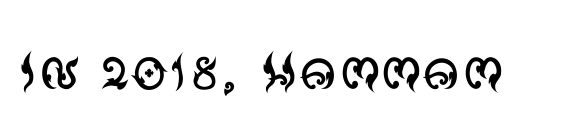
The image shows 73 px regular-weight sans-serif type, upright; set normal letter spacing, not underlined; medium stroke contrast and a large x-height.
